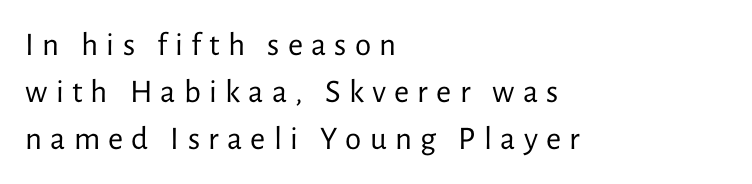
The image shows 33 px regular-weight sans-serif type, upright; set left-aligned, normal line spacing (1.42x), unusually wide letter spacing (+0.25 em), not underlined; low stroke contrast and a medium x-height.
